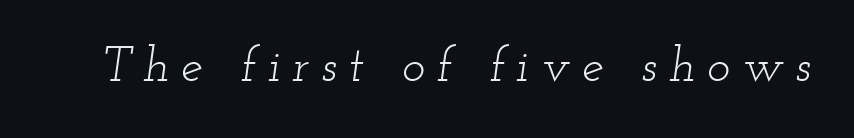
Q: Is the text bold? A: No.
Q: Is the text italic (slanted)? A: Yes, it leans right by about 12 degrees.
Q: Is the typeface a serif or a sans-serif typeface? A: Serif.
Q: Is the text underlined? A: No.
Q: Is the spacing between letters normal or unusually wide? A: Unusually wide.
Q: Width (condensed, normal, or wide)? A: Wide.
Q: Stroke contrast? A: Low.
Q: x-height? A: Small.
Q: Monospaced? A: No.
